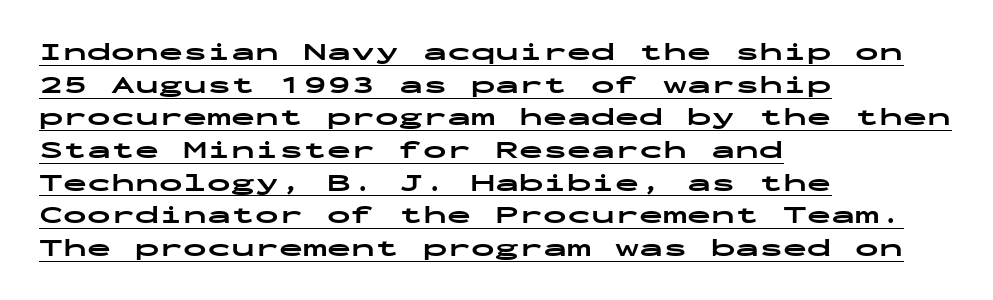
Here the glyphs are tracked normally, forming tight word shapes. Heft: maximum for text — a bold. The letters stand straight up with perfectly vertical stems. This block has exactly the height ordinary leading produces.
